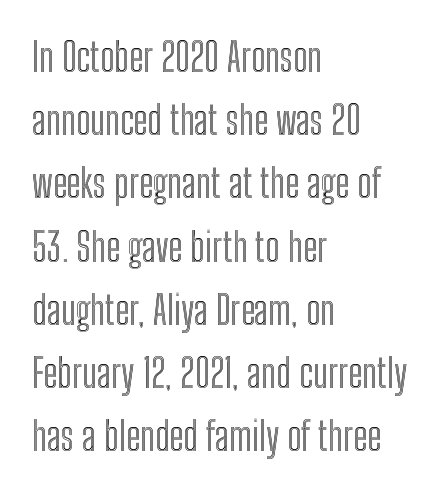
The image shows 40 px condensed type, upright; set left-aligned, normal line spacing (1.58x), normal letter spacing, not underlined; a medium x-height.
